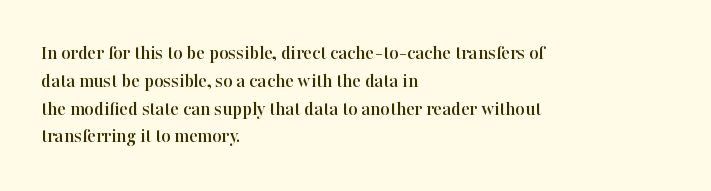
Q: Is the text italic (slanted)? A: No, it is upright.
Q: Is the text underlined? A: No.
Q: How is the paragraph aligned? A: Left-aligned.
Q: Is the spacing between letters normal or unusually wide? A: Normal.
Q: Is the spacing between lines tight, normal or loose? A: Normal.
